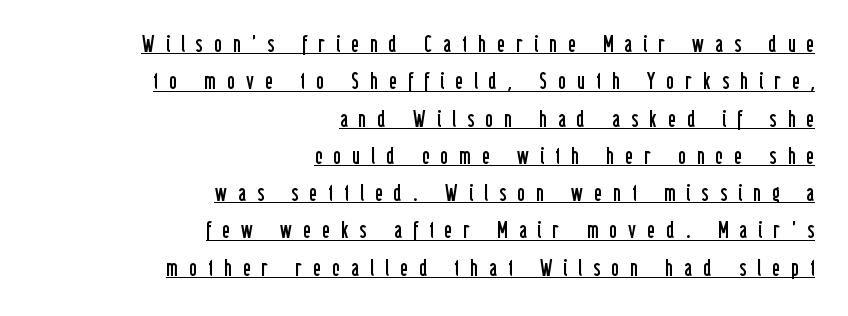
The image shows 23 px text type, upright; set right-aligned, normal line spacing (1.62x), unusually wide letter spacing (+0.49 em), underlined.
